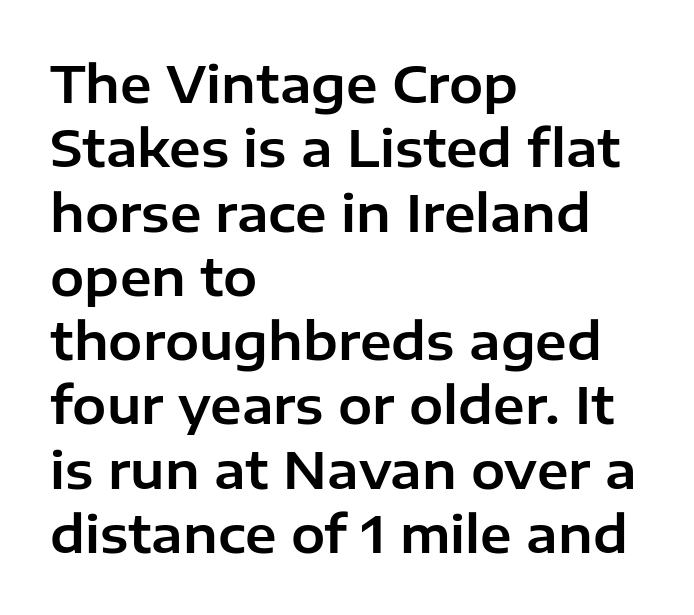
The image shows 51 px sans-serif type, upright; set left-aligned, normal line spacing (1.26x), normal letter spacing, not underlined; low stroke contrast and a medium x-height.
